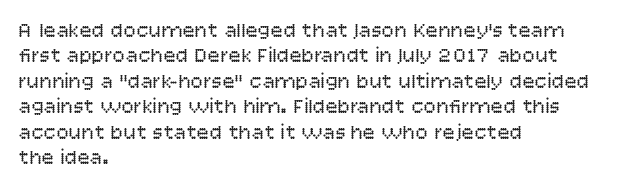
The image shows 21 px text type, upright; set left-aligned, line spacing 1.21x, normal letter spacing, not underlined.
